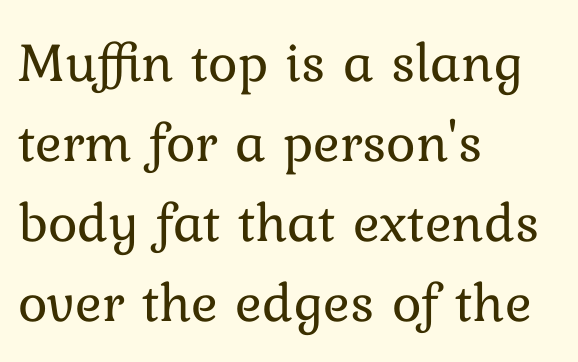
Italic: no, the glyphs are upright roman. The face used here is proportionally spaced, like ordinary book or web type. The paragraph shown leans on its left margin. Clear beneath every line of the passage. A normal amount of white space separates one row of letters from the next. The letters sit at their default tracking, neither squeezed nor spread.
